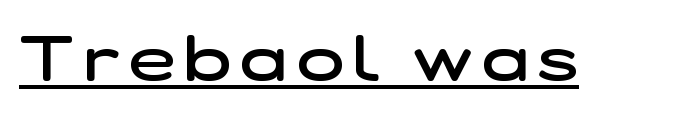
{"serif": "no", "bold": "semi", "weight": "semibold", "width": "wide", "stroke_contrast": "low", "x_height": "medium", "monospaced": "no", "underline": "yes", "glyph_px": 62}
